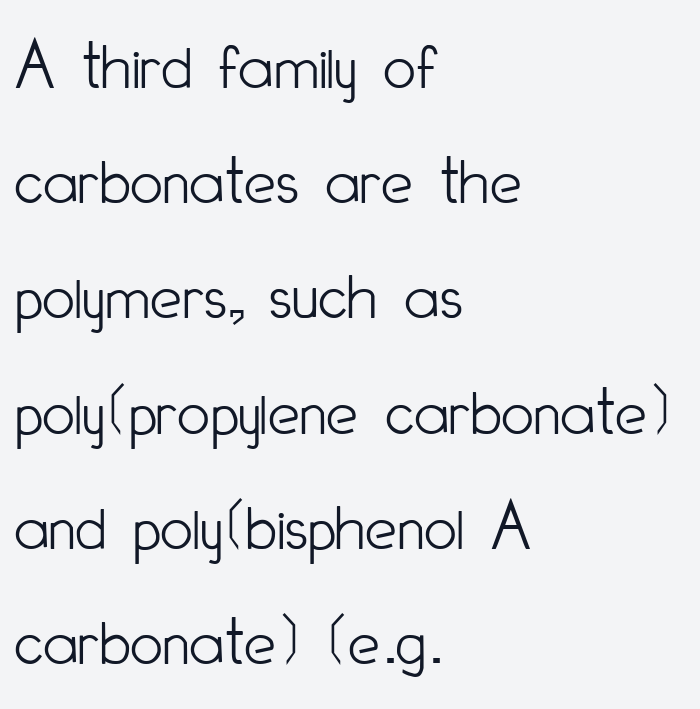
{"serif": "no", "italic": "no", "bold": "no", "weight": "light", "width": "condensed", "stroke_contrast": "low", "x_height": "small", "monospaced": "no", "underline": "no", "align": "left", "line_spacing": "normal", "line_spacing_ratio": 1.6, "letter_spacing": "normal", "letter_spacing_em": 0.0, "glyph_px": 72}
